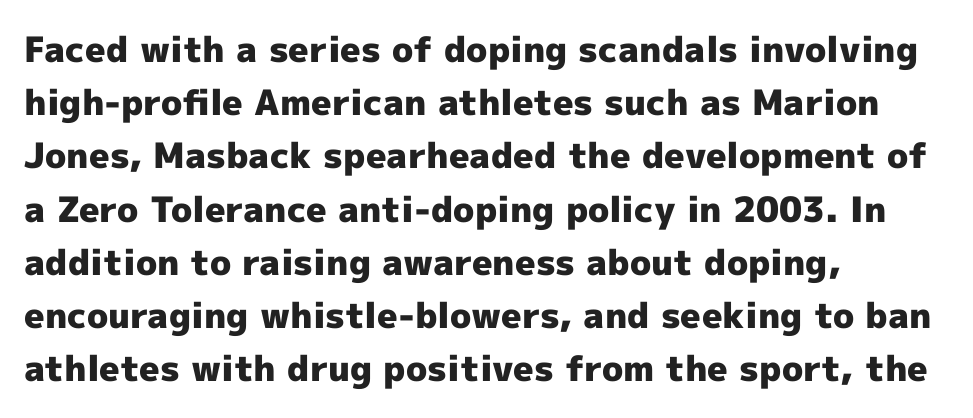
The image shows 35 px heavy sans-serif type, upright; set left-aligned, normal line spacing (1.52x), normal letter spacing, not underlined; a medium x-height.
